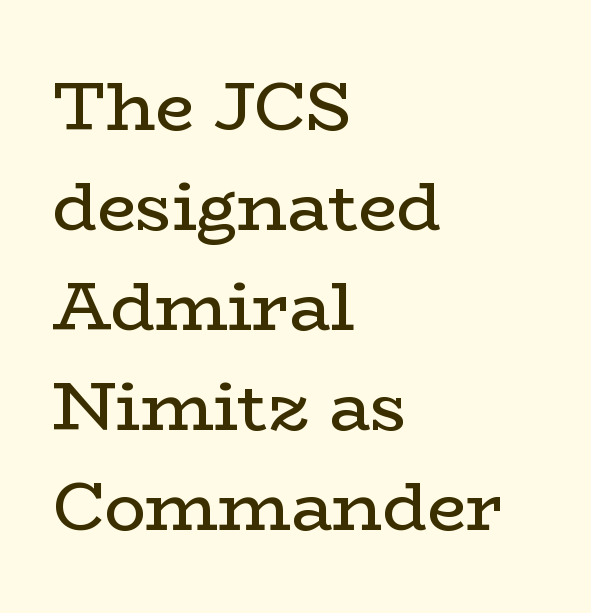
{"serif": "yes", "italic": "no", "bold": "no", "weight": "regular", "width": "wide", "stroke_contrast": "low", "x_height": "medium", "monospaced": "no", "underline": "no", "align": "left", "line_spacing": "normal", "line_spacing_ratio": 1.45, "letter_spacing": "normal", "letter_spacing_em": 0.0, "glyph_px": 69}
